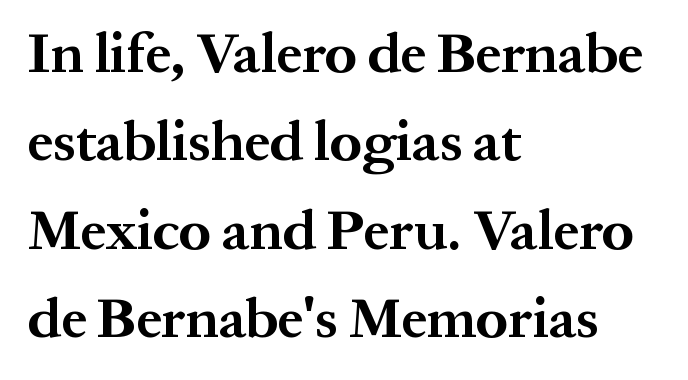
Q: Is the text bold? A: Yes.
Q: Is the text italic (slanted)? A: No, it is upright.
Q: Is the typeface a serif or a sans-serif typeface? A: Serif.
Q: Is the text underlined? A: No.
Q: How is the paragraph aligned? A: Left-aligned.
Q: Is the spacing between letters normal or unusually wide? A: Normal.
Q: Is the spacing between lines tight, normal or loose? A: Normal.
Q: Width (condensed, normal, or wide)? A: Normal.
Q: Stroke contrast? A: Medium.
Q: x-height? A: Medium.
Q: Monospaced? A: No.
